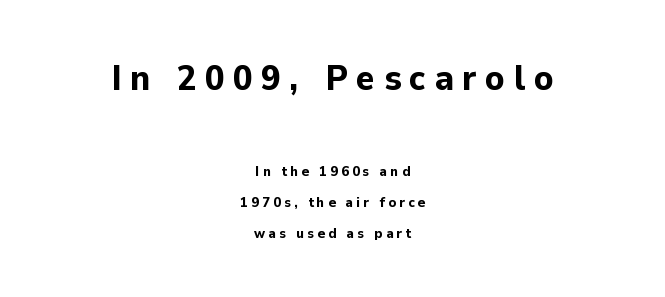
Q: Is the text bold? A: Yes.
Q: Is the text italic (slanted)? A: No, it is upright.
Q: Is the typeface a serif or a sans-serif typeface? A: Sans-serif.
Q: Is the text underlined? A: No.
Q: How is the paragraph aligned? A: Centered.
Q: Is the spacing between letters normal or unusually wide? A: Unusually wide.
Q: Is the spacing between lines tight, normal or loose? A: Loose.
Q: Which block of text is set in a larger size, the first (top) or the second (bottom)? A: The first (top) one.
Q: Width (condensed, normal, or wide)? A: Normal.
Q: Stroke contrast? A: Low.
Q: x-height? A: Medium.
Q: Monospaced? A: No.
